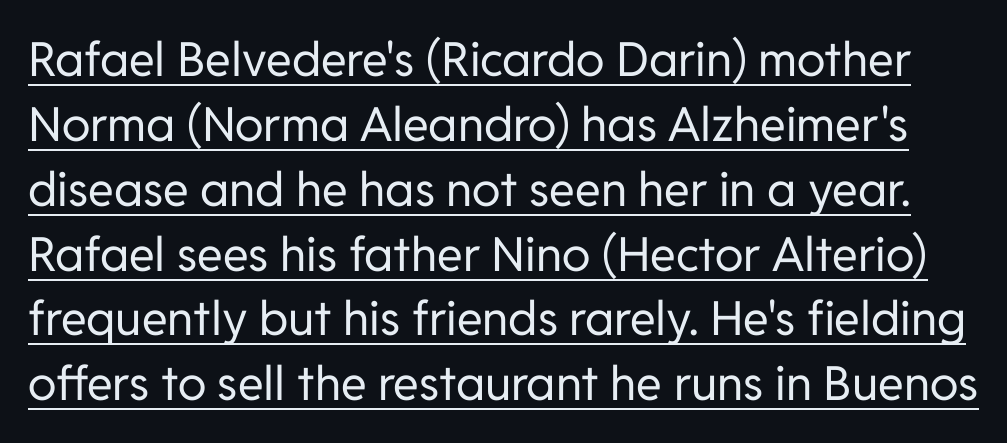
Caption: standard tracking, unaltered. Examine the stroke ends and you'll find no serifs. Glance below the letters and you will spot a drawn line. Do the letters lean? They stand straight. The typeface has the unassuming heft of standard copy or less.
